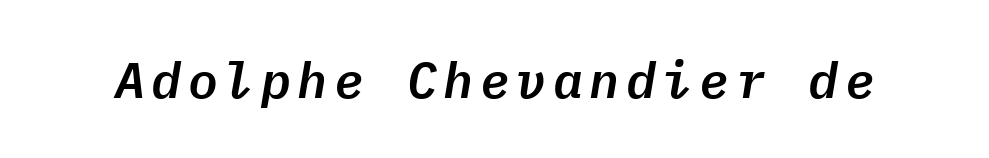
{"italic": "yes", "lean": "right", "slant_degrees": 9, "width": "normal", "stroke_contrast": "low", "x_height": "medium", "monospaced": "yes", "underline": "no", "glyph_px": 50}
